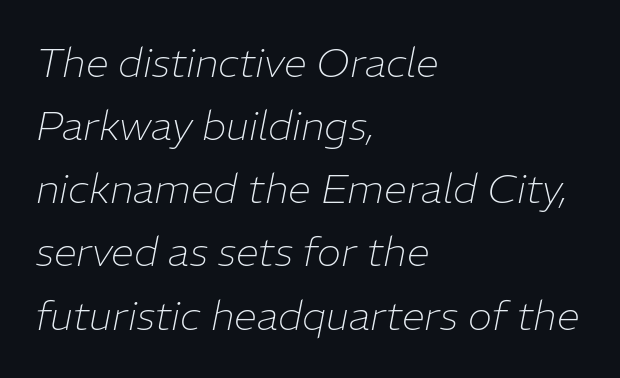
{"italic": "yes", "lean": "right", "slant_degrees": 11, "bold": "no", "weight": "thin", "width": "normal", "stroke_contrast": "low", "x_height": "medium", "monospaced": "no", "underline": "no", "align": "left", "line_spacing": "normal", "line_spacing_ratio": 1.54, "letter_spacing": "normal", "letter_spacing_em": 0.0, "glyph_px": 41}
